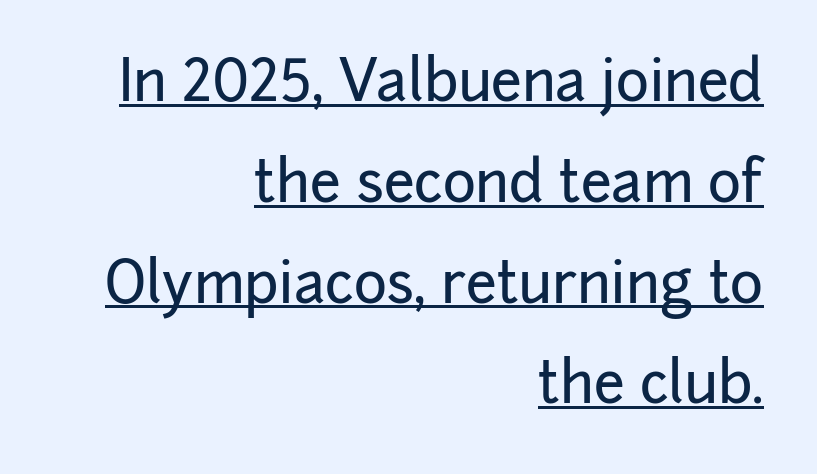
The image shows 56 px sans-serif type, upright; set right-aligned, line spacing 1.8x, normal letter spacing, underlined; low stroke contrast and a medium x-height.
